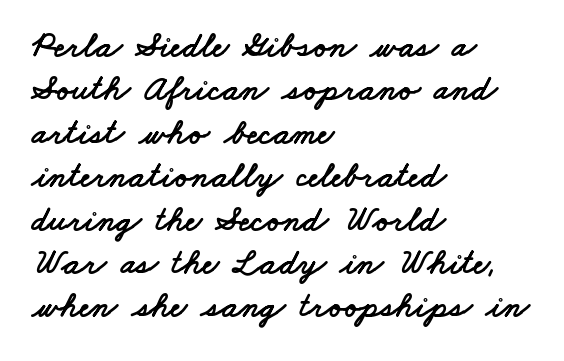
The rendering keeps characters at their native spacing. Each letter keeps its own natural width here, so spacing adapts to shape. These lines stack with their left ends in a neat column. You can tell from the bare stems that sans-serif type was used. Any mark beneath the type? The region is blank.
